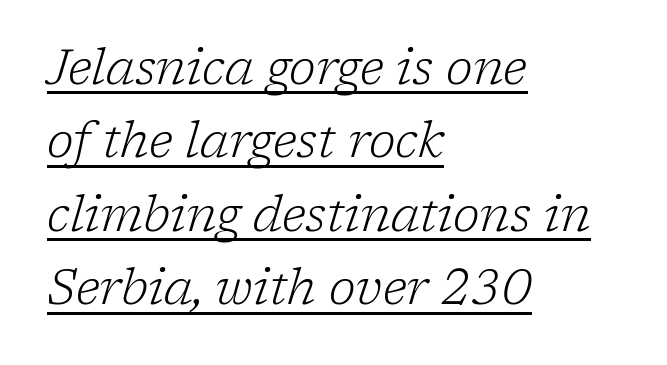
{"serif": "yes", "italic": "yes", "lean": "right", "slant_degrees": 17, "bold": "no", "weight": "light", "width": "normal", "stroke_contrast": "low", "x_height": "medium", "monospaced": "no", "underline": "yes", "align": "left", "line_spacing": "normal", "line_spacing_ratio": 1.5, "letter_spacing": "normal", "letter_spacing_em": 0.0, "glyph_px": 49}
